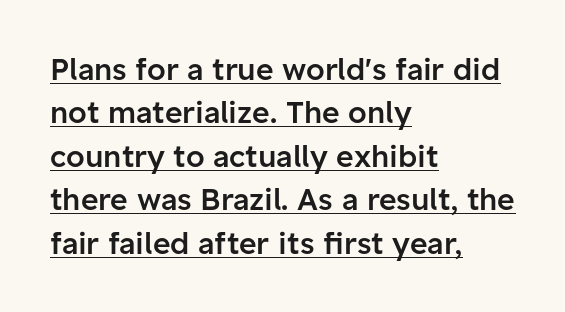
The image shows 30 px semibold sans-serif type, upright; set left-aligned, normal line spacing (1.45x), normal letter spacing, underlined; low stroke contrast and a medium x-height.
